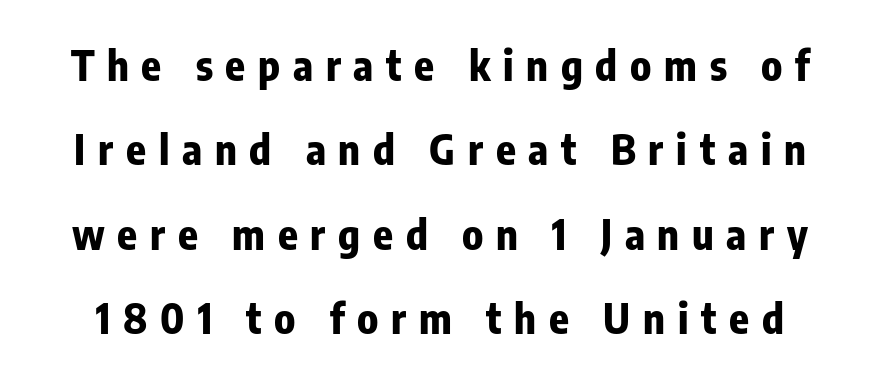
{"serif": "no", "italic": "no", "bold": "yes", "weight": "bold", "width": "condensed", "stroke_contrast": "low", "x_height": "medium", "monospaced": "no", "underline": "no", "line_spacing": "loose", "line_spacing_ratio": 2.06, "letter_spacing": "wide", "letter_spacing_em": 0.31, "glyph_px": 41}
